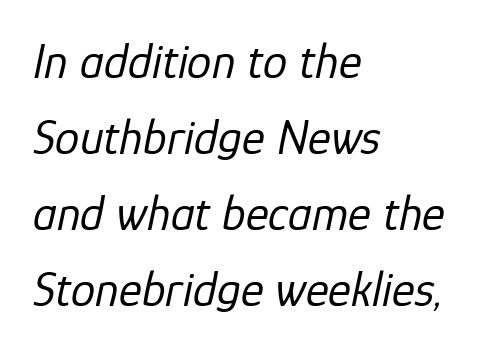
The image shows 49 px regular-weight type, italic (leaning right); set left-aligned, normal line spacing (1.55x), normal letter spacing, not underlined; low stroke contrast and a medium x-height.
